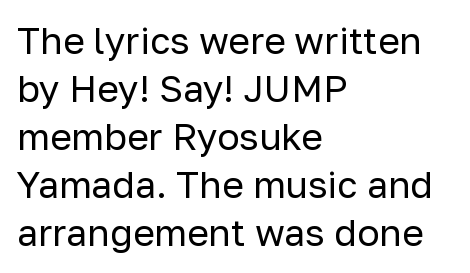
The image shows 37 px regular-weight sans-serif type, upright; set left-aligned, normal line spacing (1.3x), normal letter spacing, not underlined; low stroke contrast and a medium x-height.
